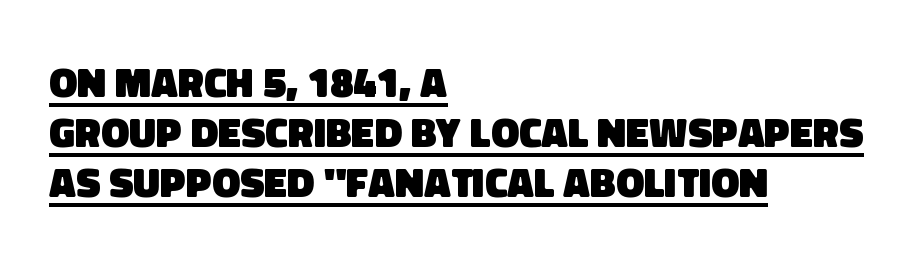
The image shows 42 px heavy sans-serif type; set left-aligned, line spacing 1.19x, normal letter spacing, underlined; low stroke contrast and a large x-height.
